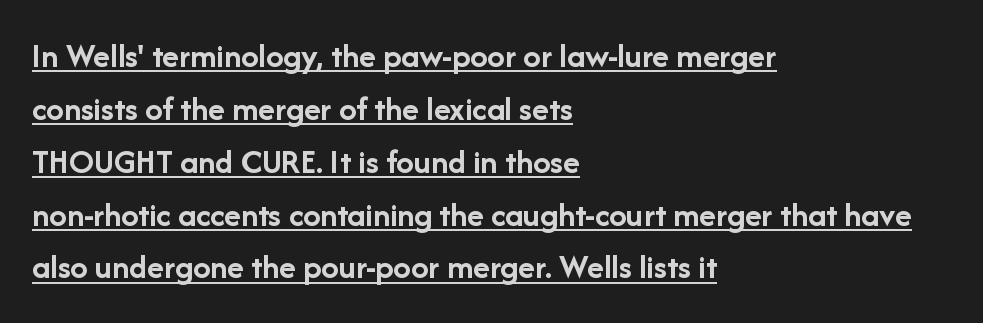
Do the characters align in a grid? No, the font is proportional. Typesetter's note: full bold, strokes at maximum text heaviness. In terms of posture, this sample is upright. Grotesque or geometric, the face here clearly has no serifs. The lines are quadded left. Rows of type keep a routine distance in the vertical direction.
